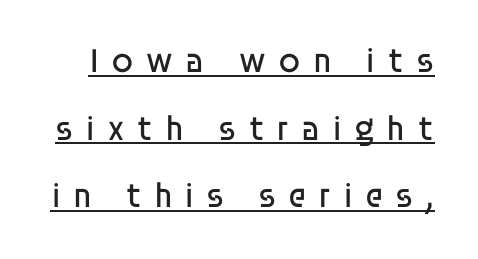
Widely set lines give the paragraph a tall, airy silhouette. You could only call the tracking loose — the letters float apart. The lettering holds an erect, upright posture throughout. A typesetter would call this proportional, since set widths differ per character. This is not heavy type; no bold has been used.
